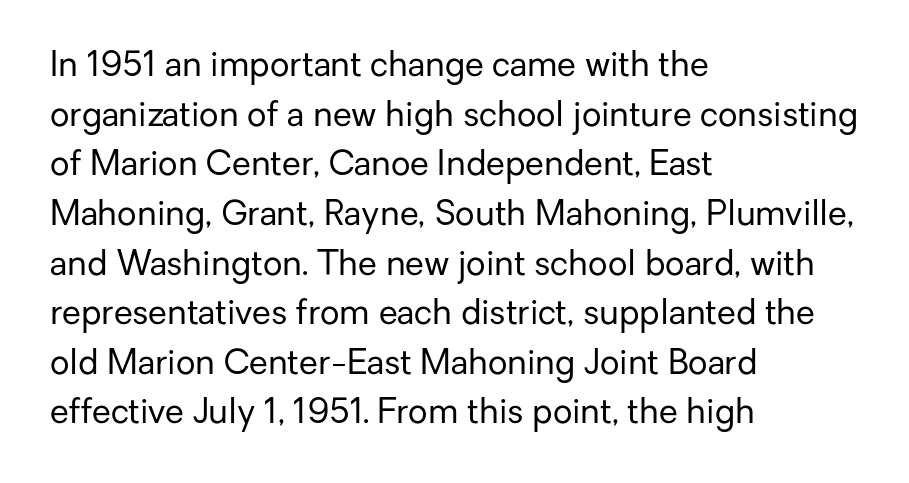
The image shows 34 px regular-weight sans-serif type, upright; set left-aligned, normal line spacing (1.46x), normal letter spacing, not underlined; low stroke contrast and a medium x-height.
